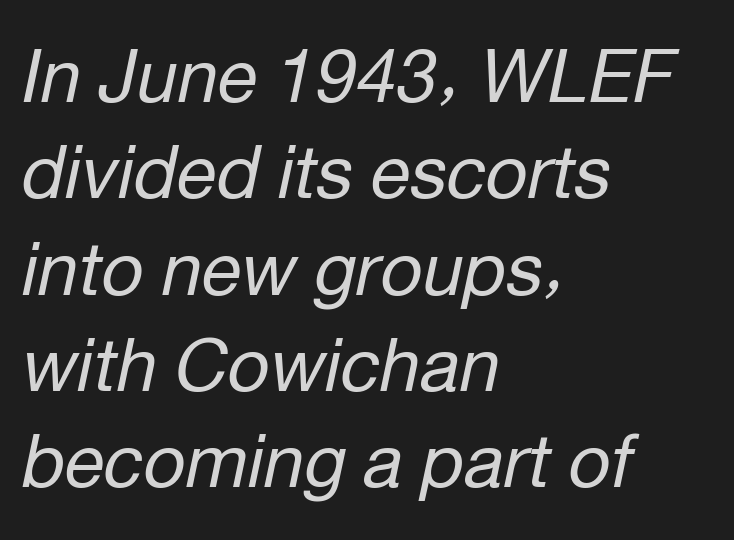
The image shows 73 px regular-weight type, italic (leaning right); set left-aligned, normal line spacing (1.32x), normal letter spacing, not underlined; low stroke contrast and a medium x-height.
